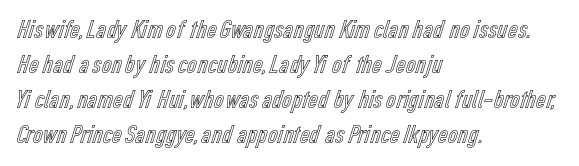
In CSS terms this would be text-align: left. The strip under each line holds only bare page. Each word holds together tightly as a unit, with standard inter-letter gaps. These lines sit exactly where default settings would place them.
